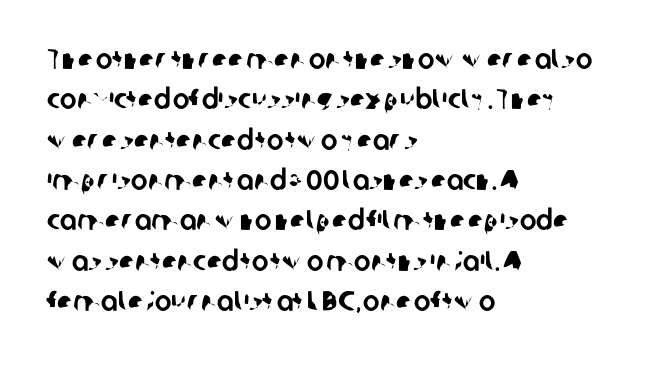
{"serif": "no", "width": "normal", "stroke_contrast": "low", "x_height": "medium", "monospaced": "no", "underline": "no", "align": "left", "line_spacing": "normal", "line_spacing_ratio": 1.44, "letter_spacing": "normal", "letter_spacing_em": 0.0, "glyph_px": 28}
